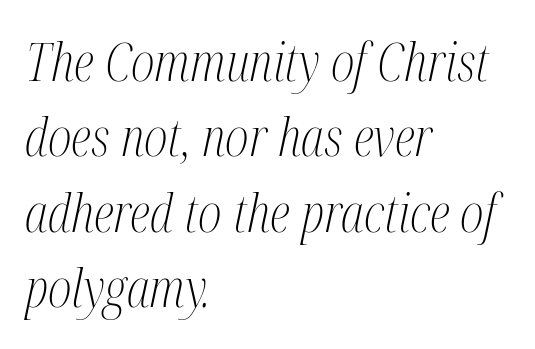
{"serif": "yes", "italic": "yes", "lean": "right", "slant_degrees": 12, "bold": "no", "weight": "light", "width": "condensed", "stroke_contrast": "medium", "x_height": "medium", "monospaced": "no", "underline": "no", "align": "left", "line_spacing": "normal", "line_spacing_ratio": 1.45, "letter_spacing": "normal", "letter_spacing_em": 0.0, "glyph_px": 52}
